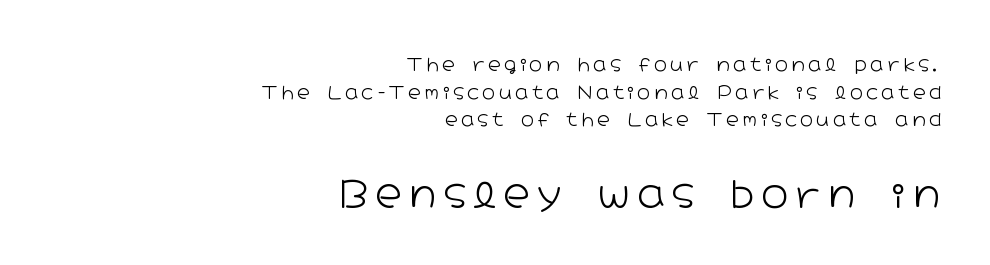
Q: Is the text bold? A: No.
Q: Is the text italic (slanted)? A: No, it is upright.
Q: Is the typeface a serif or a sans-serif typeface? A: Sans-serif.
Q: Is the text underlined? A: No.
Q: How is the paragraph aligned? A: Right-aligned.
Q: Is the spacing between lines tight, normal or loose? A: Normal.
Q: Which block of text is set in a larger size, the first (top) or the second (bottom)? A: The second (bottom) one.
Q: Width (condensed, normal, or wide)? A: Wide.
Q: Stroke contrast? A: Low.
Q: x-height? A: Medium.
Q: Monospaced? A: No.
